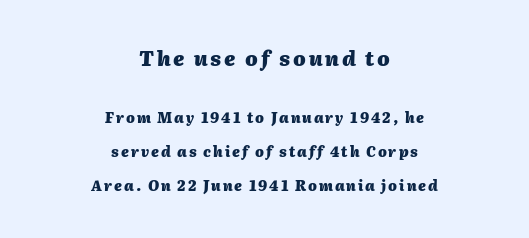
{"italic": "yes", "lean": "right", "slant_degrees": 2, "bold": "yes", "underline": "no", "align": "center", "line_spacing": "loose", "line_spacing_ratio": 2.42, "larger_block": "first", "size_ratio": 1.43, "glyph_px": 20}
